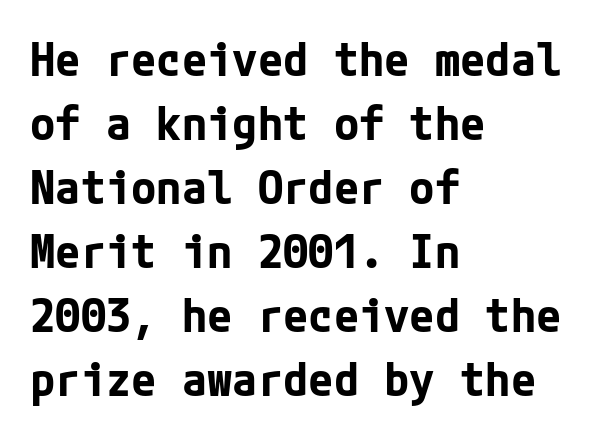
{"serif": "no", "italic": "no", "bold": "yes", "weight": "bold", "width": "normal", "stroke_contrast": "low", "x_height": "medium", "underline": "no", "align": "left", "line_spacing": "normal", "line_spacing_ratio": 1.39, "letter_spacing": "normal", "letter_spacing_em": 0.0, "glyph_px": 46}
